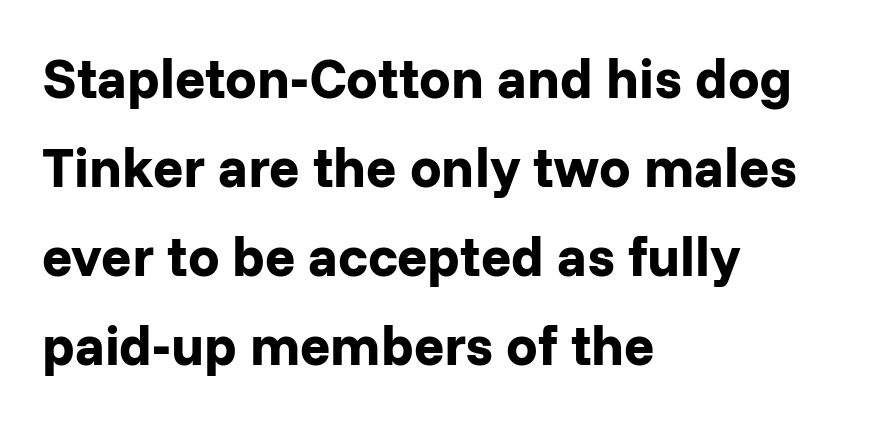
{"serif": "no", "italic": "no", "bold": "yes", "weight": "bold", "width": "normal", "stroke_contrast": "low", "x_height": "medium", "monospaced": "no", "underline": "no", "align": "left", "line_spacing": "normal", "line_spacing_ratio": 1.59, "letter_spacing": "normal", "letter_spacing_em": 0.0, "glyph_px": 56}
